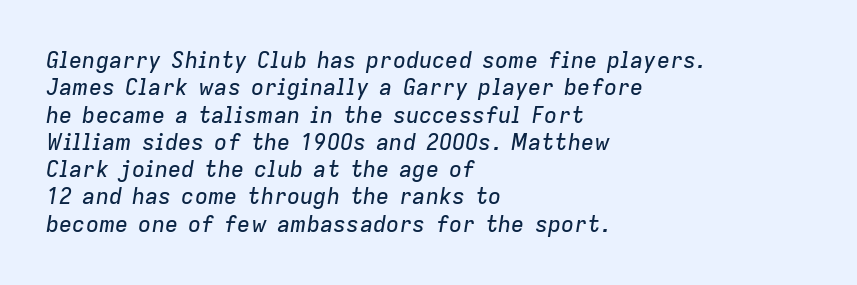
{"italic": "yes", "lean": "right", "slant_degrees": 9, "underline": "no", "align": "left", "line_spacing_ratio": 1.24, "letter_spacing": "normal", "letter_spacing_em": 0.0, "glyph_px": 22}
